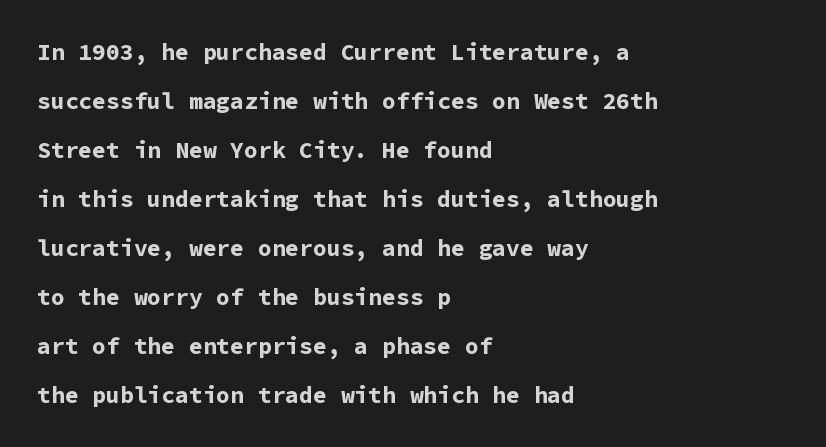
{"italic": "no", "bold": "yes", "underline": "no", "align": "left", "line_spacing": "loose", "line_spacing_ratio": 2.13, "letter_spacing": "normal", "letter_spacing_em": 0.0, "glyph_px": 23}
